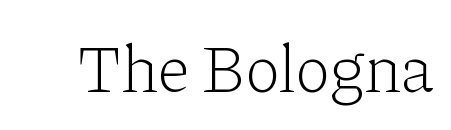
The image shows 67 px light serif type, upright; set normal letter spacing, not underlined; low stroke contrast and a medium x-height.
